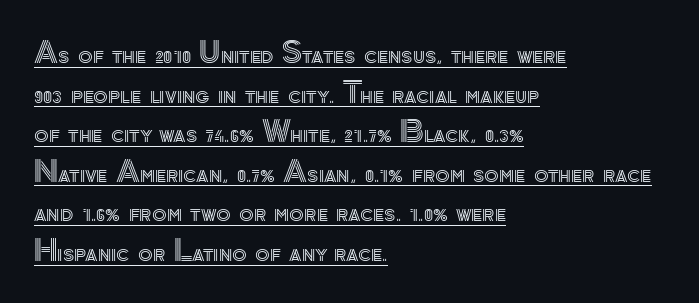
Q: Is the text italic (slanted)? A: No, it is upright.
Q: Is the text underlined? A: Yes.
Q: How is the paragraph aligned? A: Left-aligned.
Q: Is the spacing between letters normal or unusually wide? A: Normal.
Q: Is the spacing between lines tight, normal or loose? A: Normal.
Q: Width (condensed, normal, or wide)? A: Normal.
Q: x-height? A: Small.
Q: Monospaced? A: No.
